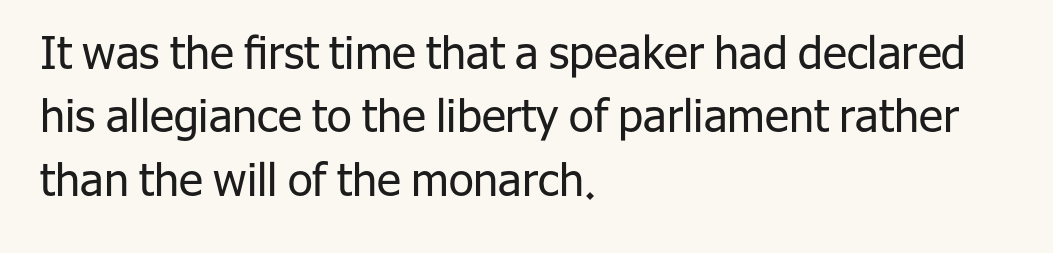
Q: Is the text bold? A: No.
Q: Is the text italic (slanted)? A: No, it is upright.
Q: Is the typeface a serif or a sans-serif typeface? A: Sans-serif.
Q: Is the text underlined? A: No.
Q: How is the paragraph aligned? A: Left-aligned.
Q: Is the spacing between letters normal or unusually wide? A: Normal.
Q: Is the spacing between lines tight, normal or loose? A: Normal.
Q: Width (condensed, normal, or wide)? A: Normal.
Q: Stroke contrast? A: Low.
Q: x-height? A: Medium.
Q: Monospaced? A: No.
